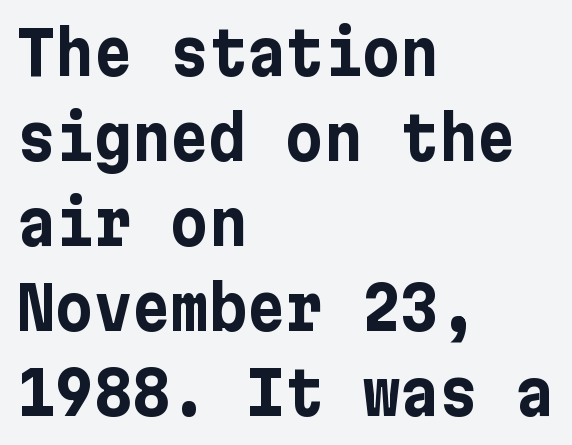
{"serif": "no", "italic": "no", "bold": "yes", "weight": "bold", "width": "normal", "stroke_contrast": "low", "x_height": "medium", "underline": "no", "align": "left", "line_spacing": "normal", "line_spacing_ratio": 1.44, "letter_spacing": "normal", "letter_spacing_em": 0.0, "glyph_px": 59}
